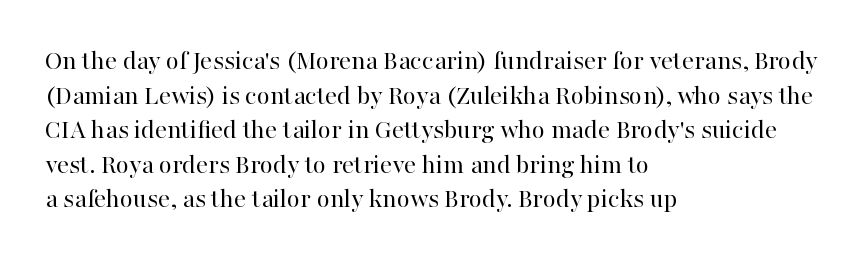
The image shows 27 px text type, upright; set left-aligned, normal line spacing (1.28x), normal letter spacing, not underlined.
